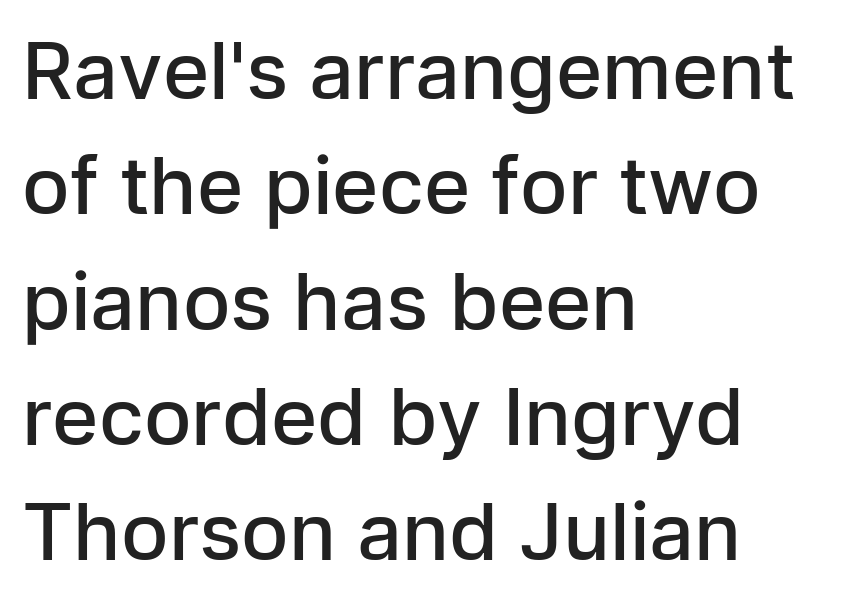
{"serif": "no", "italic": "no", "bold": "semi", "weight": "semibold", "width": "normal", "stroke_contrast": "low", "x_height": "medium", "monospaced": "no", "underline": "no", "align": "left", "line_spacing": "normal", "line_spacing_ratio": 1.46, "letter_spacing": "normal", "letter_spacing_em": 0.0, "glyph_px": 79}
